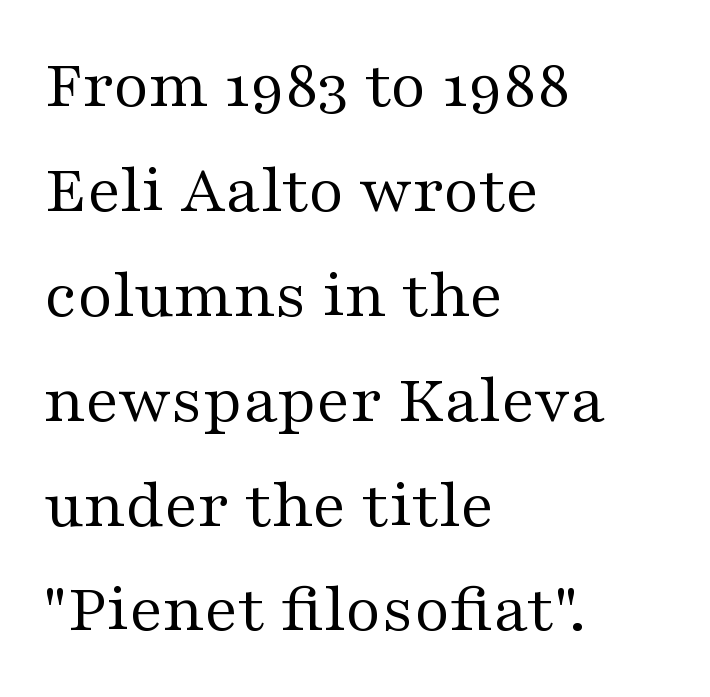
The setting favours the left margin, as ordinary paragraphs usually do. Descenders hang freely into open space. Old-style or modern, the face here clearly has serifs. The letterforms sit at book weight or below.
